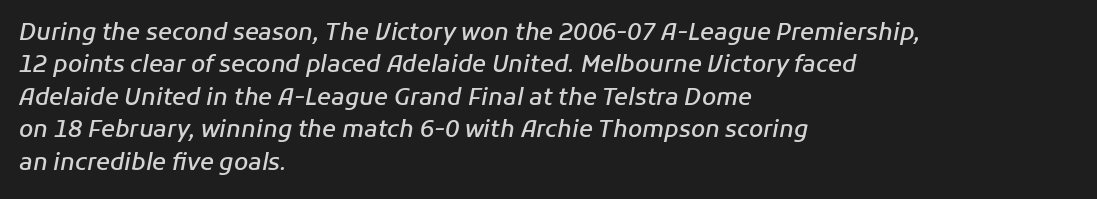
Q: Is the text bold? A: Semi-bold.
Q: Is the text italic (slanted)? A: Yes, it leans right by about 11 degrees.
Q: Is the text underlined? A: No.
Q: How is the paragraph aligned? A: Left-aligned.
Q: Is the spacing between letters normal or unusually wide? A: Normal.
Q: Is the spacing between lines tight, normal or loose? A: Normal.
